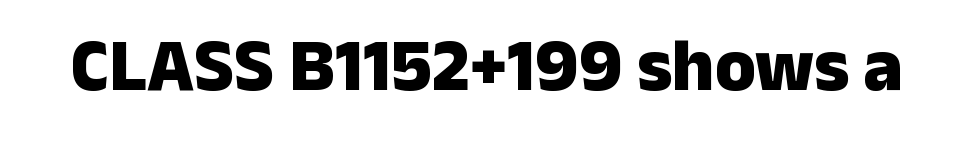
Q: Is the text bold? A: Yes.
Q: Is the text italic (slanted)? A: No, it is upright.
Q: Is the typeface a serif or a sans-serif typeface? A: Sans-serif.
Q: Is the text underlined? A: No.
Q: Is the spacing between letters normal or unusually wide? A: Normal.
Q: Width (condensed, normal, or wide)? A: Normal.
Q: Stroke contrast? A: Low.
Q: x-height? A: Medium.
Q: Monospaced? A: No.
